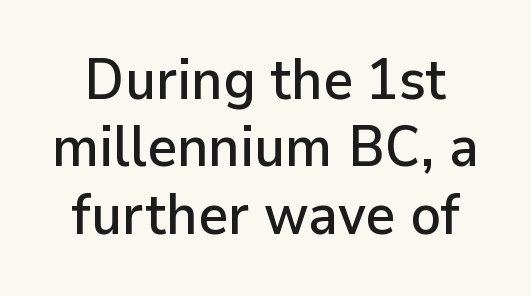
The image shows 57 px sans-serif type, upright; set line spacing 1.18x, normal letter spacing, not underlined; low stroke contrast and a medium x-height.
